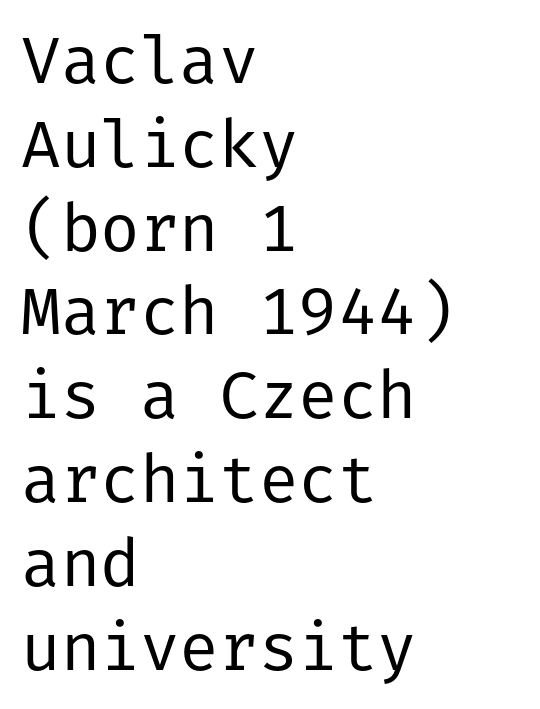
Q: Is the text bold? A: No.
Q: Is the text italic (slanted)? A: No, it is upright.
Q: Is the typeface a serif or a sans-serif typeface? A: Sans-serif.
Q: Is the text underlined? A: No.
Q: How is the paragraph aligned? A: Left-aligned.
Q: Is the spacing between letters normal or unusually wide? A: Normal.
Q: Is the spacing between lines tight, normal or loose? A: Normal.
Q: Width (condensed, normal, or wide)? A: Normal.
Q: Stroke contrast? A: Low.
Q: x-height? A: Medium.
